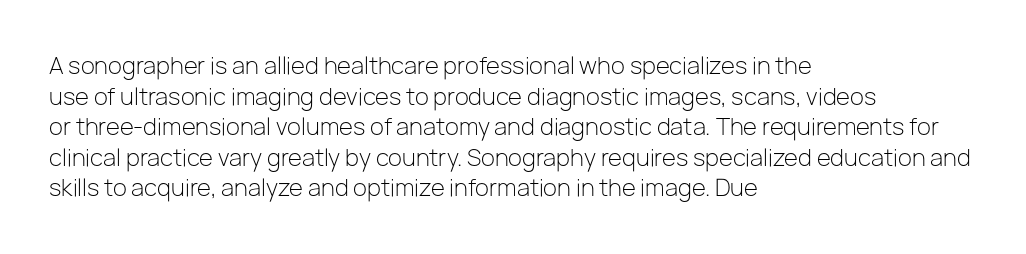
Vertical spacing — default. The text block is weighted toward the left margin, trailing off unevenly rightward. The baseline area is clear. These lines keep a tight, regular rhythm from letter to letter. No extra ink here — the face is not bold.
